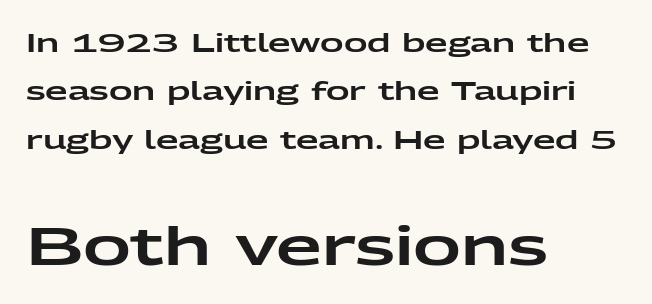
Nobody drew a line under any word here. Unlike italic type, these characters show no tilt at all. Honestly, the letter spacing is just normal — you wouldn't notice it. Short and long lines alike share a common starting point at left. A student would notice the bottom passage is typeset larger than what precedes it. Classification — sans serif.
